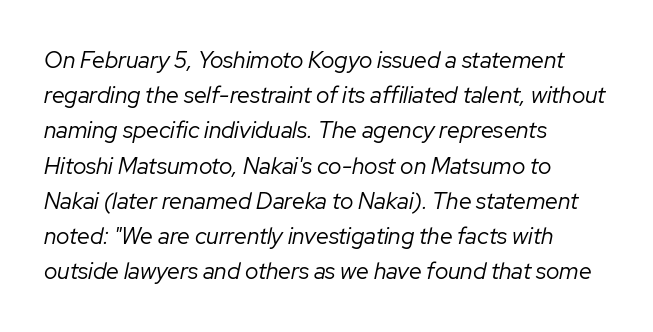
Q: Is the text bold? A: No.
Q: Is the text italic (slanted)? A: Yes, it leans right by about 12 degrees.
Q: Is the text underlined? A: No.
Q: How is the paragraph aligned? A: Left-aligned.
Q: Is the spacing between letters normal or unusually wide? A: Normal.
Q: Is the spacing between lines tight, normal or loose? A: Normal.
